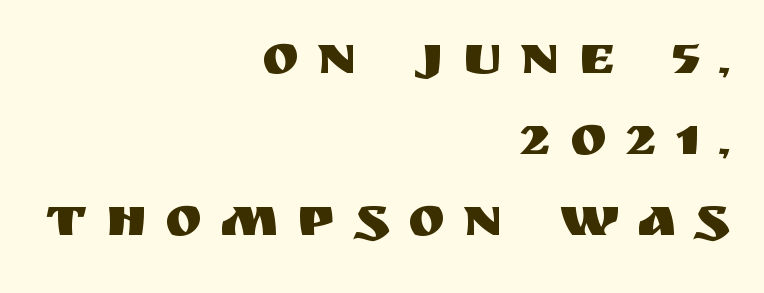
The image shows 56 px sans-serif type, upright; set right-aligned, normal line spacing (1.45x), unusually wide letter spacing (+0.33 em), not underlined; medium stroke contrast and a large x-height.
